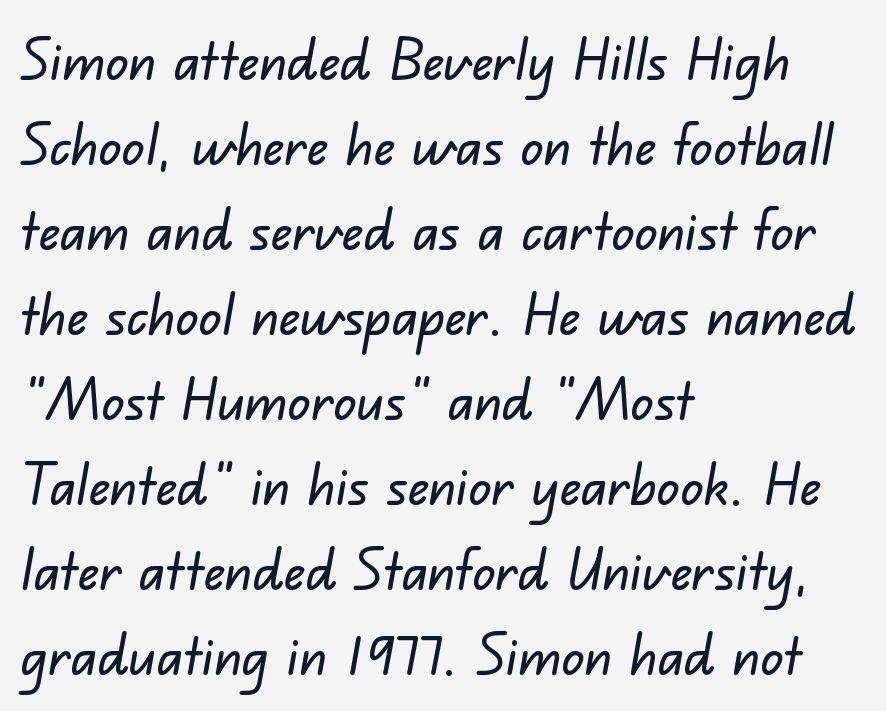
Spacing between characters is what you'd get straight out of the box. Glance below the letters and you will spot only blank space. Varying glyph widths throughout — classic text-font behaviour. The passage shown is typeset with a sans-serif family. Each line starts at the same left margin while the right side varies. The lines sit at an ordinary, default distance from one another.
